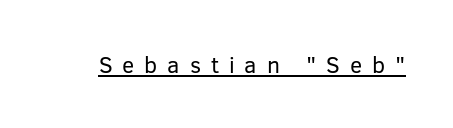
Posture: straight, roman, zero tilt. Descenders here cross a horizontal rule under the line. These glyphs show unthickened strokes, regular width or finer. How are the letters spaced? Widely, with obvious added tracking.
